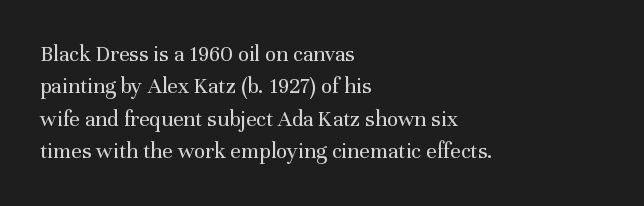
{"italic": "no", "bold": "no", "underline": "no", "align": "left", "line_spacing": "normal", "line_spacing_ratio": 1.41, "letter_spacing": "normal", "letter_spacing_em": 0.0, "glyph_px": 23}
